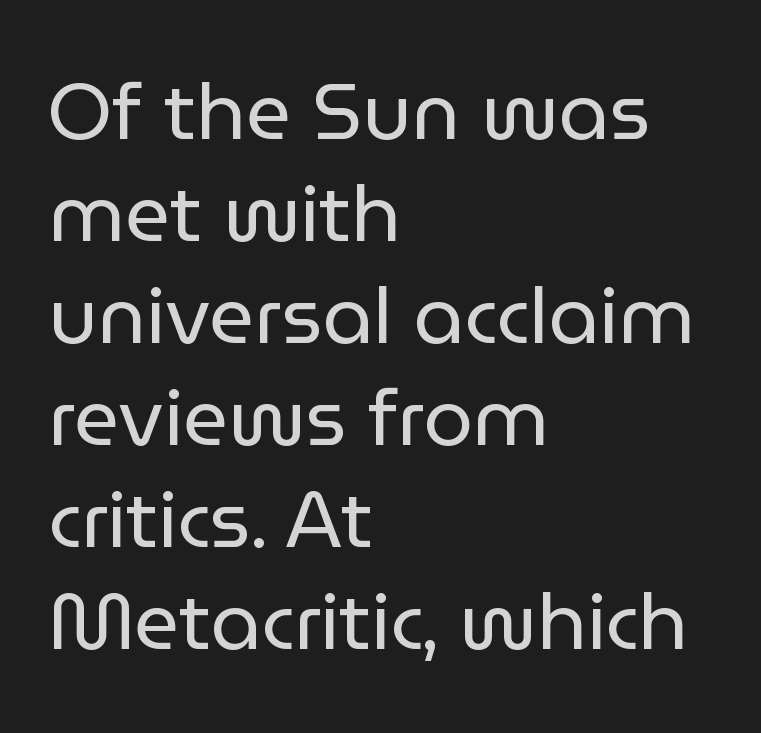
{"serif": "no", "italic": "no", "bold": "no", "weight": "regular", "width": "normal", "stroke_contrast": "low", "x_height": "medium", "monospaced": "no", "underline": "no", "align": "left", "line_spacing": "normal", "line_spacing_ratio": 1.29, "letter_spacing": "normal", "letter_spacing_em": 0.0, "glyph_px": 79}
